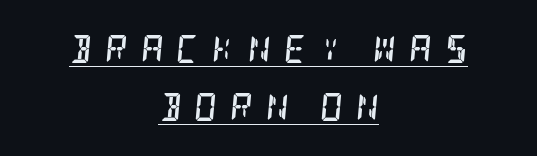
Q: Is the text bold? A: Yes.
Q: Is the text italic (slanted)? A: Yes, it leans right by about 5 degrees.
Q: Is the typeface a serif or a sans-serif typeface? A: Serif.
Q: Is the text underlined? A: Yes.
Q: How is the paragraph aligned? A: Centered.
Q: Is the spacing between letters normal or unusually wide? A: Unusually wide.
Q: Is the spacing between lines tight, normal or loose? A: Loose.
Q: Width (condensed, normal, or wide)? A: Condensed.
Q: Stroke contrast? A: Low.
Q: x-height? A: Large.
